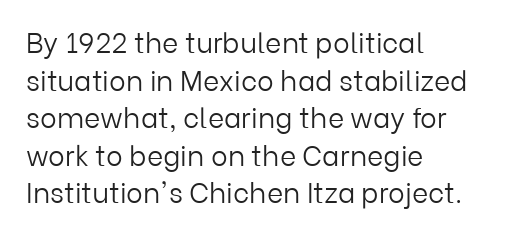
Q: Is the text bold? A: No.
Q: Is the text italic (slanted)? A: No, it is upright.
Q: Is the typeface a serif or a sans-serif typeface? A: Sans-serif.
Q: Is the text underlined? A: No.
Q: How is the paragraph aligned? A: Left-aligned.
Q: Is the spacing between letters normal or unusually wide? A: Normal.
Q: Is the spacing between lines tight, normal or loose? A: Normal.
Q: Width (condensed, normal, or wide)? A: Normal.
Q: Stroke contrast? A: Low.
Q: x-height? A: Medium.
Q: Monospaced? A: No.
